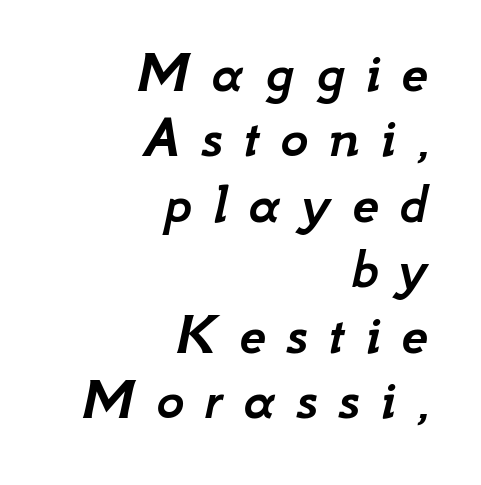
{"italic": "yes", "lean": "right", "slant_degrees": 12, "width": "normal", "stroke_contrast": "low", "x_height": "small", "monospaced": "no", "underline": "no", "align": "right", "line_spacing": "tight", "line_spacing_ratio": 1.09, "letter_spacing": "wide", "letter_spacing_em": 0.34, "glyph_px": 60}
